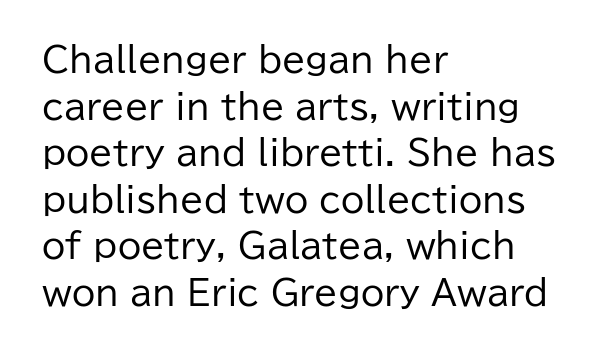
Q: Is the text bold? A: No.
Q: Is the text italic (slanted)? A: No, it is upright.
Q: Is the typeface a serif or a sans-serif typeface? A: Sans-serif.
Q: Is the text underlined? A: No.
Q: How is the paragraph aligned? A: Left-aligned.
Q: Is the spacing between letters normal or unusually wide? A: Normal.
Q: Is the spacing between lines tight, normal or loose? A: Normal.
Q: Width (condensed, normal, or wide)? A: Normal.
Q: Stroke contrast? A: Low.
Q: x-height? A: Medium.
Q: Monospaced? A: No.
